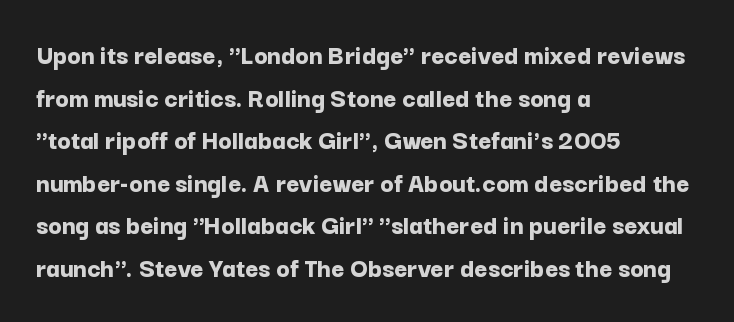
Each letter keeps its own natural width here, so spacing adapts to shape. Its strokes are broad and dark, the hallmark of bold type. The font's upright variant was chosen for this text. Classification — sans serif. Just letters on the line, the space beneath them empty. A normal amount of white space separates one row of letters from the next.
